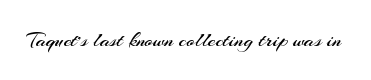
Q: Is the text bold? A: No.
Q: Is the text italic (slanted)? A: Yes.
Q: Is the text underlined? A: No.
Q: Is the spacing between letters normal or unusually wide? A: Normal.
